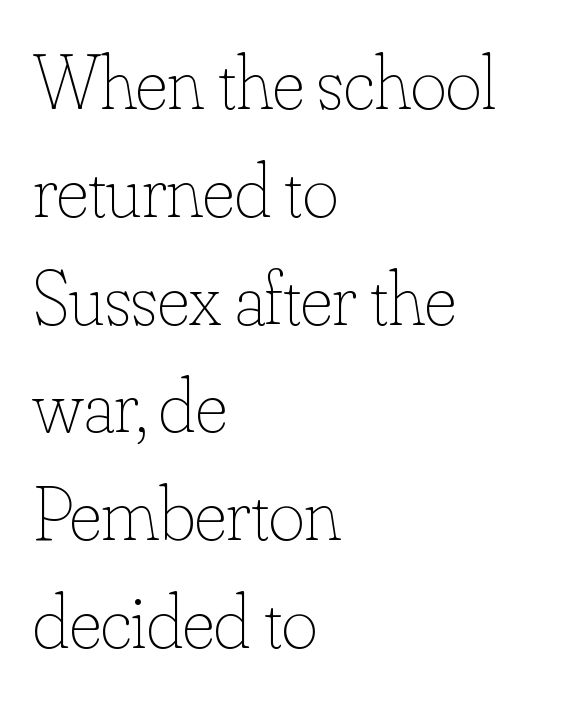
The passage shown is typed in a proportional face where columns would drift. Quick note: not italic, upright. Students, observe: this is what conventionally led text looks like. The lines in this sample share a left origin and differ only in where they stop.
